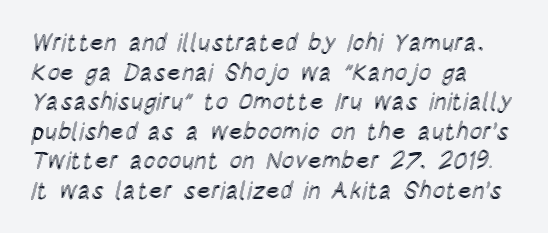
The image shows 24 px text type; set left-aligned, line spacing 1.23x, normal letter spacing, not underlined.
